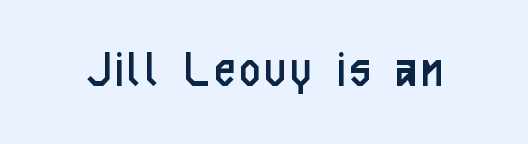
Q: Is the text bold? A: No.
Q: Is the text italic (slanted)? A: No, it is upright.
Q: Is the typeface a serif or a sans-serif typeface? A: Sans-serif.
Q: Is the text underlined? A: No.
Q: Width (condensed, normal, or wide)? A: Condensed.
Q: Stroke contrast? A: Low.
Q: x-height? A: Medium.
Q: Monospaced? A: No.
